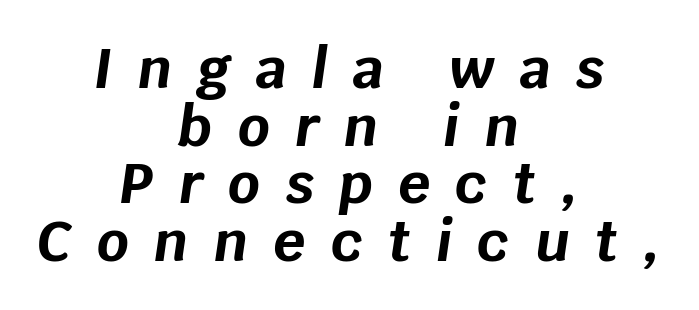
The image shows 56 px bold type, italic (leaning right); set centered, tight line spacing (1.03x), unusually wide letter spacing (+0.45 em), not underlined; low stroke contrast and a large x-height.
